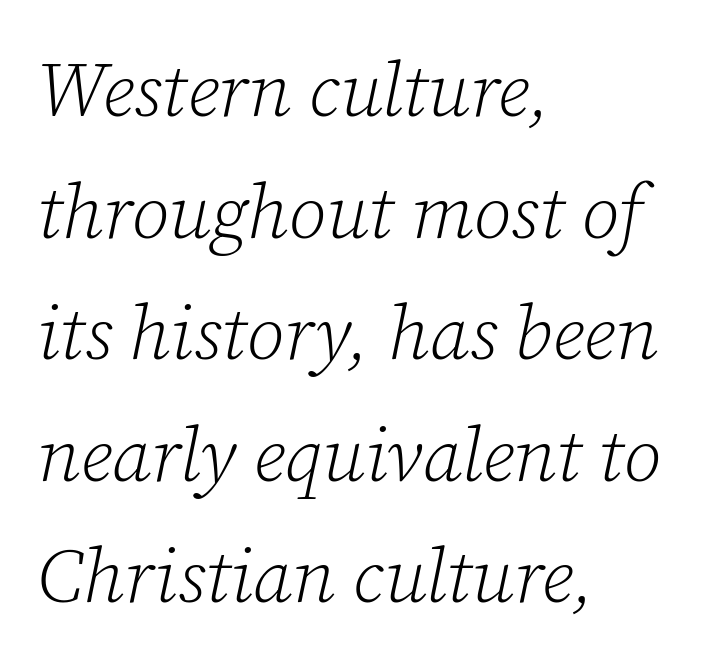
Q: Is the text bold? A: No.
Q: Is the text italic (slanted)? A: Yes, it leans right by about 12 degrees.
Q: Is the typeface a serif or a sans-serif typeface? A: Serif.
Q: Is the text underlined? A: No.
Q: How is the paragraph aligned? A: Left-aligned.
Q: Is the spacing between letters normal or unusually wide? A: Normal.
Q: Is the spacing between lines tight, normal or loose? A: Normal.
Q: Width (condensed, normal, or wide)? A: Normal.
Q: Stroke contrast? A: Low.
Q: x-height? A: Medium.
Q: Monospaced? A: No.
